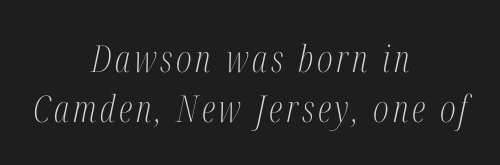
{"serif": "yes", "italic": "yes", "lean": "right", "slant_degrees": 12, "bold": "no", "weight": "light", "width": "condensed", "stroke_contrast": "medium", "x_height": "medium", "monospaced": "no", "underline": "no", "align": "center", "line_spacing": "normal", "line_spacing_ratio": 1.34, "glyph_px": 37}
